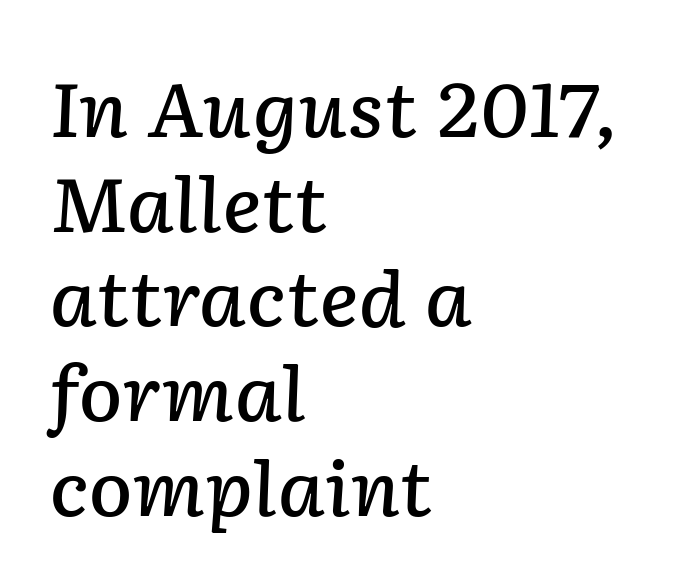
{"italic": "yes", "lean": "right", "slant_degrees": 2, "bold": "semi", "weight": "semibold", "width": "normal", "stroke_contrast": "low", "x_height": "medium", "monospaced": "no", "underline": "no", "align": "left", "line_spacing": "normal", "line_spacing_ratio": 1.28, "letter_spacing": "normal", "letter_spacing_em": 0.0, "glyph_px": 74}
